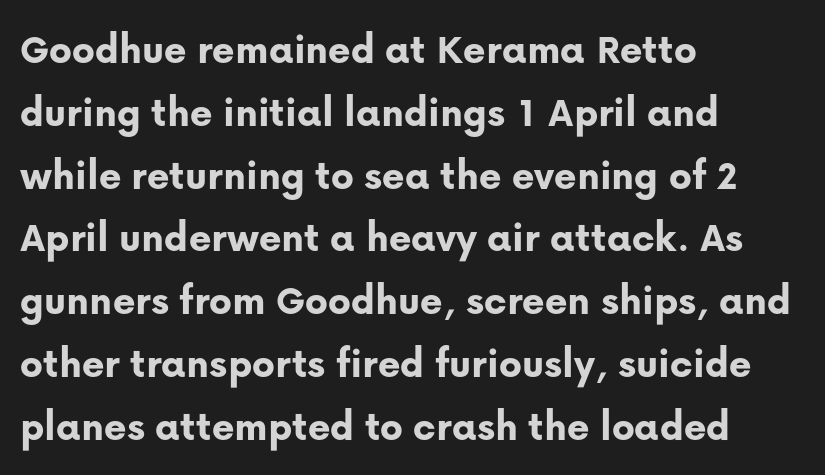
The text was rendered using a sans face with plain stroke endings. These lines were composed using upright roman letters. The designer left line spacing at the default. Look at the stroke-to-counter ratio: heavy, a bold. A classic flush-left, rag-right setting is used for this passage. Default kerning and tracking; the words read as compact shapes.
